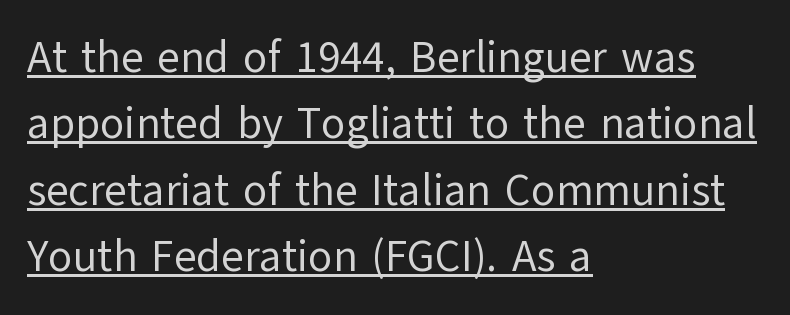
Q: Is the text bold? A: No.
Q: Is the text italic (slanted)? A: No, it is upright.
Q: Is the typeface a serif or a sans-serif typeface? A: Sans-serif.
Q: Is the text underlined? A: Yes.
Q: How is the paragraph aligned? A: Left-aligned.
Q: Is the spacing between letters normal or unusually wide? A: Normal.
Q: Is the spacing between lines tight, normal or loose? A: Normal.
Q: Width (condensed, normal, or wide)? A: Normal.
Q: Stroke contrast? A: Low.
Q: x-height? A: Medium.
Q: Monospaced? A: No.
